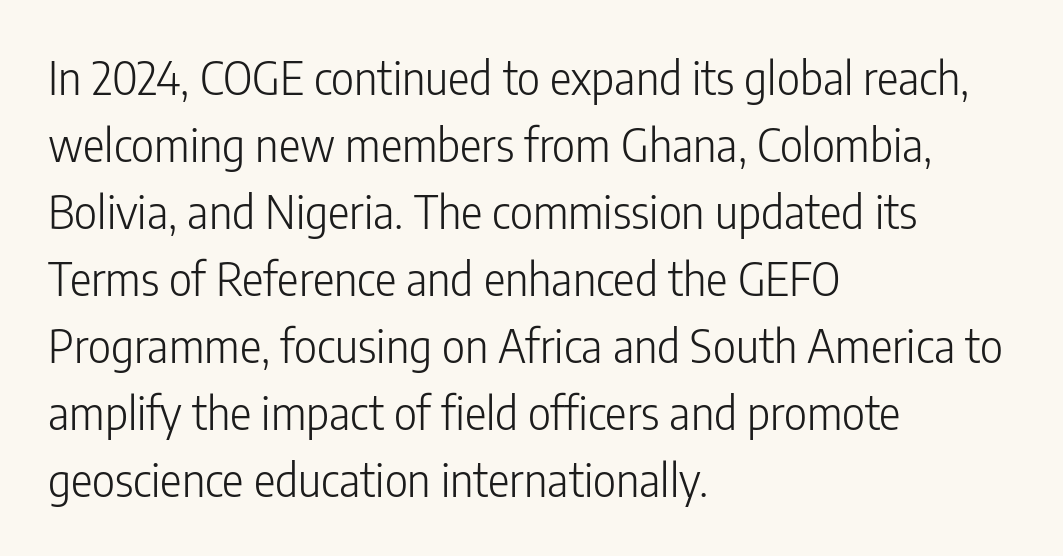
The image shows 45 px light, condensed sans-serif type, upright; set left-aligned, normal line spacing (1.49x), normal letter spacing, not underlined; low stroke contrast and a medium x-height.
